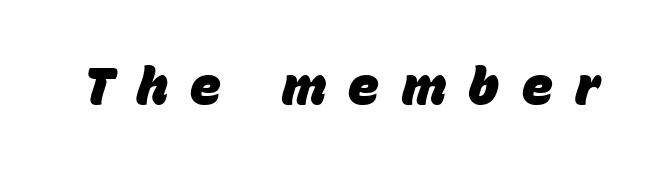
Q: Is the text bold? A: Yes.
Q: Is the text italic (slanted)? A: Yes, it leans right by about 15 degrees.
Q: Is the text underlined? A: No.
Q: Is the spacing between letters normal or unusually wide? A: Unusually wide.
Q: Width (condensed, normal, or wide)? A: Normal.
Q: Stroke contrast? A: Low.
Q: x-height? A: Large.
Q: Monospaced? A: No.
